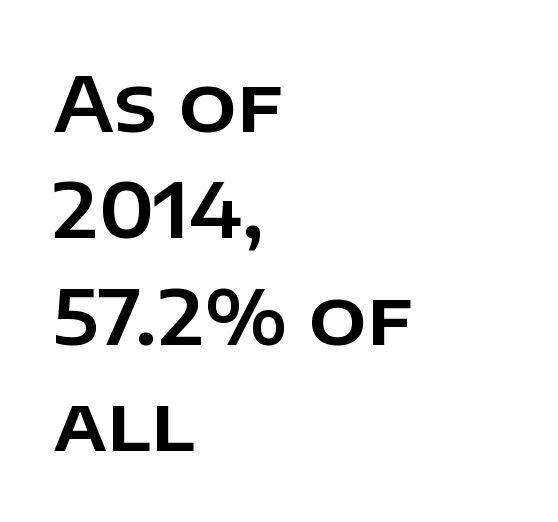
There is no visible air inserted between adjacent glyphs. The face used here is proportionally spaced, like ordinary book or web type. Check the space under the baseline: it is left empty. The passage is arranged the way most books set body copy — flush left. When letters stand straight like this, we call the style roman or upright. The text was rendered using a sans face with plain stroke endings.
